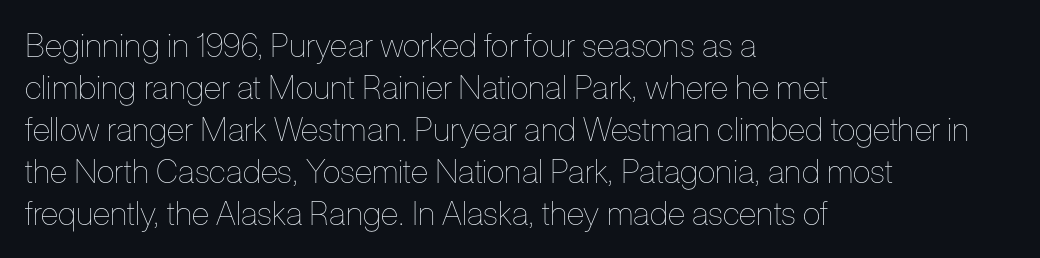
The image shows 33 px thin, condensed type, upright; set left-aligned, normal line spacing (1.27x), normal letter spacing, not underlined; low stroke contrast and a medium x-height.
